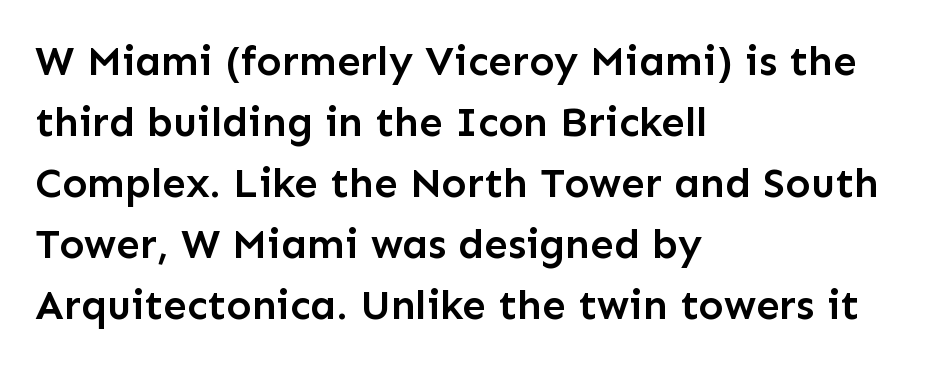
Q: Is the text bold? A: Semi-bold.
Q: Is the text italic (slanted)? A: No, it is upright.
Q: Is the typeface a serif or a sans-serif typeface? A: Sans-serif.
Q: Is the text underlined? A: No.
Q: How is the paragraph aligned? A: Left-aligned.
Q: Is the spacing between letters normal or unusually wide? A: Normal.
Q: Is the spacing between lines tight, normal or loose? A: Normal.
Q: Width (condensed, normal, or wide)? A: Normal.
Q: Stroke contrast? A: Low.
Q: x-height? A: Medium.
Q: Monospaced? A: No.
